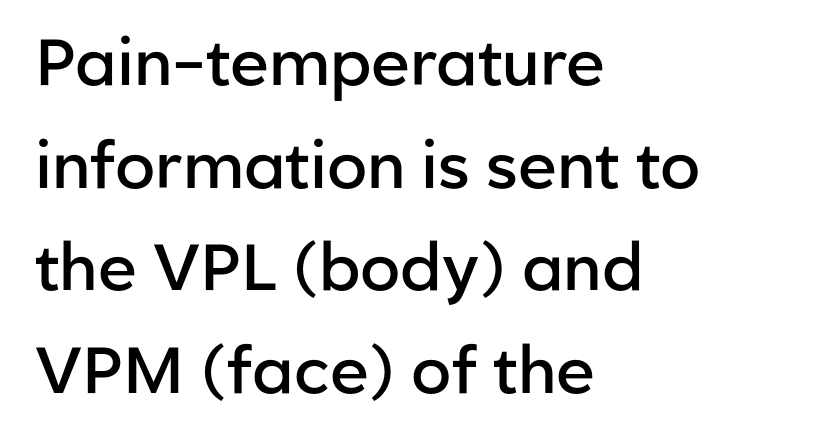
Q: Is the text bold? A: Semi-bold.
Q: Is the text italic (slanted)? A: No, it is upright.
Q: Is the typeface a serif or a sans-serif typeface? A: Sans-serif.
Q: Is the text underlined? A: No.
Q: How is the paragraph aligned? A: Left-aligned.
Q: Is the spacing between letters normal or unusually wide? A: Normal.
Q: Is the spacing between lines tight, normal or loose? A: Normal.
Q: Width (condensed, normal, or wide)? A: Normal.
Q: Stroke contrast? A: Low.
Q: x-height? A: Medium.
Q: Monospaced? A: No.
